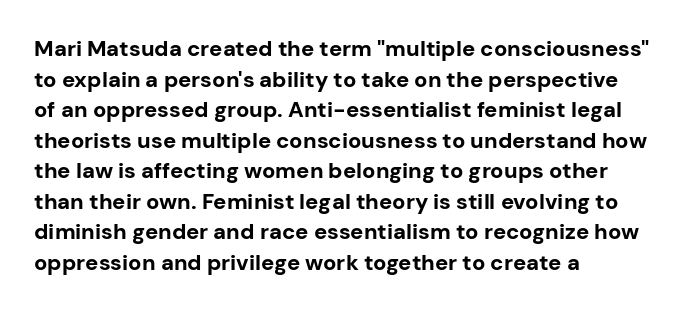
The image shows 22 px bold type, upright; set left-aligned, normal line spacing (1.39x), normal letter spacing, not underlined.
